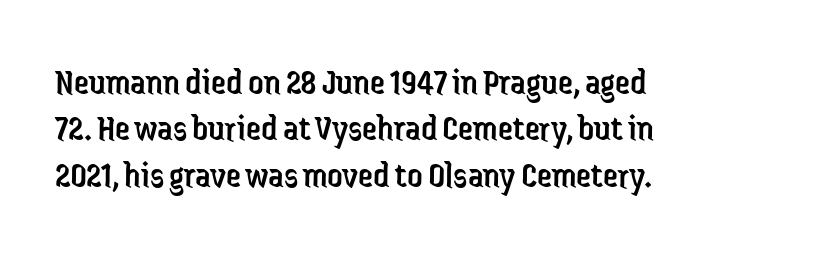
The image shows 38 px regular-weight, condensed sans-serif type, upright; set left-aligned, line spacing 1.22x, normal letter spacing, not underlined; low stroke contrast and a medium x-height.
